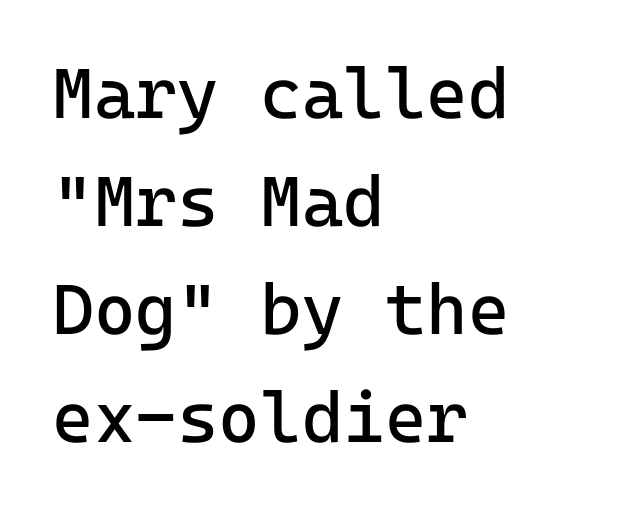
One glance says typical: line gaps are just what's usual. Teacher's note: observe the even left margin — that is flush-left alignment. Descender tails drop into unmarked territory. The passage shown is not bold in any degree. Every character sits straight up, as roman type does.
